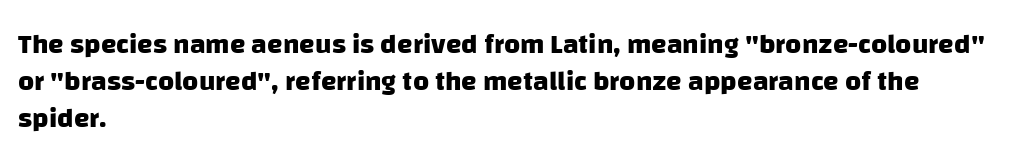
Words appear dense and cohesive because spacing is normal. In terms of letterform style, serifs are entirely absent. Leading matches the norm, producing a regular column. Each letter keeps its own natural width here, so spacing adapts to shape. Rule under the text: the space is simply empty. Casual observation: everything's shoved over to the left.
